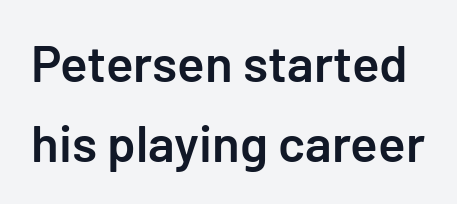
The image shows 51 px semibold sans-serif type, upright; set normal line spacing (1.56x), normal letter spacing, not underlined; low stroke contrast and a medium x-height.
